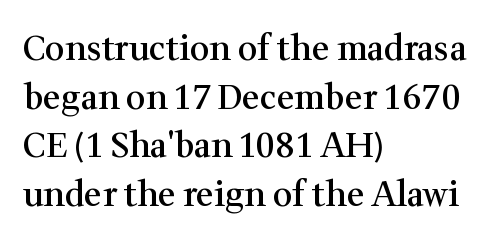
Q: Is the text bold? A: Semi-bold.
Q: Is the text italic (slanted)? A: No, it is upright.
Q: Is the typeface a serif or a sans-serif typeface? A: Serif.
Q: Is the text underlined? A: No.
Q: How is the paragraph aligned? A: Left-aligned.
Q: Is the spacing between letters normal or unusually wide? A: Normal.
Q: Is the spacing between lines tight, normal or loose? A: Normal.
Q: Width (condensed, normal, or wide)? A: Normal.
Q: Stroke contrast? A: Medium.
Q: x-height? A: Medium.
Q: Monospaced? A: No.
